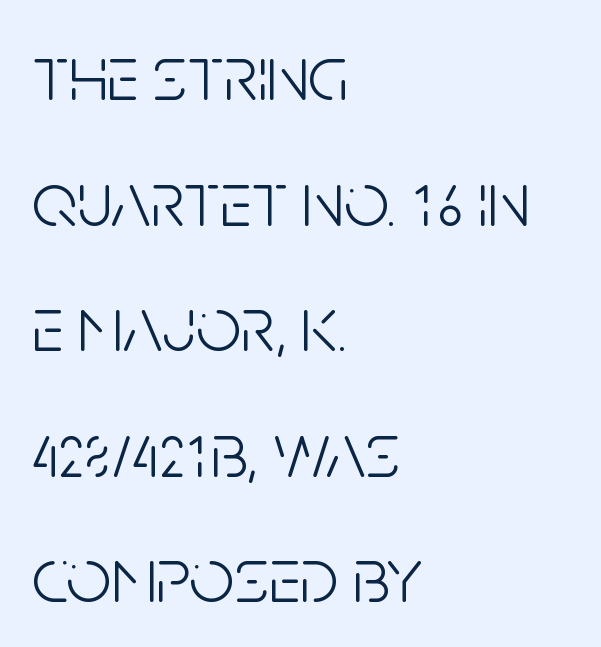
Q: Is the text bold? A: No.
Q: Is the text italic (slanted)? A: No, it is upright.
Q: Is the typeface a serif or a sans-serif typeface? A: Sans-serif.
Q: Is the text underlined? A: No.
Q: How is the paragraph aligned? A: Left-aligned.
Q: Is the spacing between letters normal or unusually wide? A: Normal.
Q: Is the spacing between lines tight, normal or loose? A: Normal.
Q: Width (condensed, normal, or wide)? A: Condensed.
Q: Stroke contrast? A: Low.
Q: x-height? A: Large.
Q: Monospaced? A: No.
